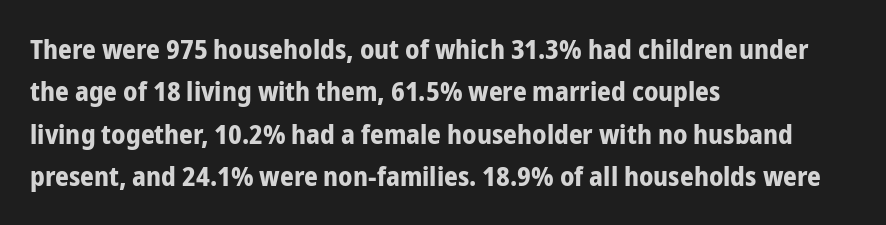
The image shows 27 px bold type, upright; set left-aligned, normal line spacing (1.57x), normal letter spacing, not underlined.
